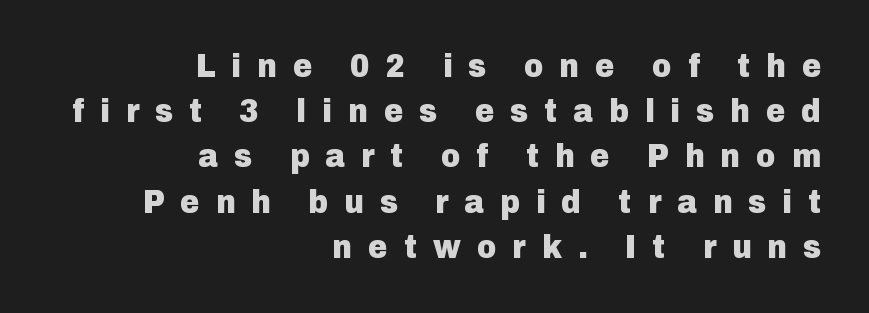
Q: Is the text bold? A: Yes.
Q: Is the text italic (slanted)? A: No, it is upright.
Q: Is the typeface a serif or a sans-serif typeface? A: Sans-serif.
Q: Is the text underlined? A: No.
Q: How is the paragraph aligned? A: Right-aligned.
Q: Is the spacing between letters normal or unusually wide? A: Unusually wide.
Q: Is the spacing between lines tight, normal or loose? A: Normal.
Q: Width (condensed, normal, or wide)? A: Normal.
Q: Stroke contrast? A: Low.
Q: x-height? A: Medium.
Q: Monospaced? A: No.
